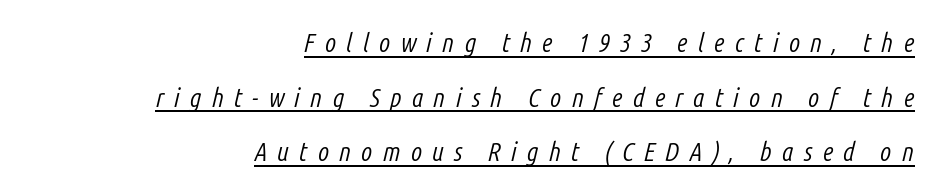
The image shows 26 px text type, italic (leaning right); set right-aligned, loose line spacing (2.1x), unusually wide letter spacing (+0.39 em), underlined.
